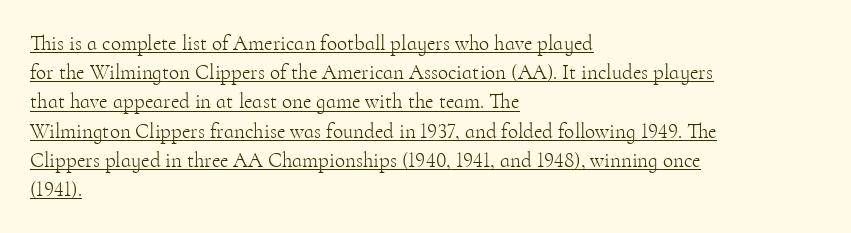
{"italic": "no", "bold": "no", "underline": "yes", "align": "left", "line_spacing": "normal", "line_spacing_ratio": 1.39, "letter_spacing": "normal", "letter_spacing_em": 0.0, "glyph_px": 21}
